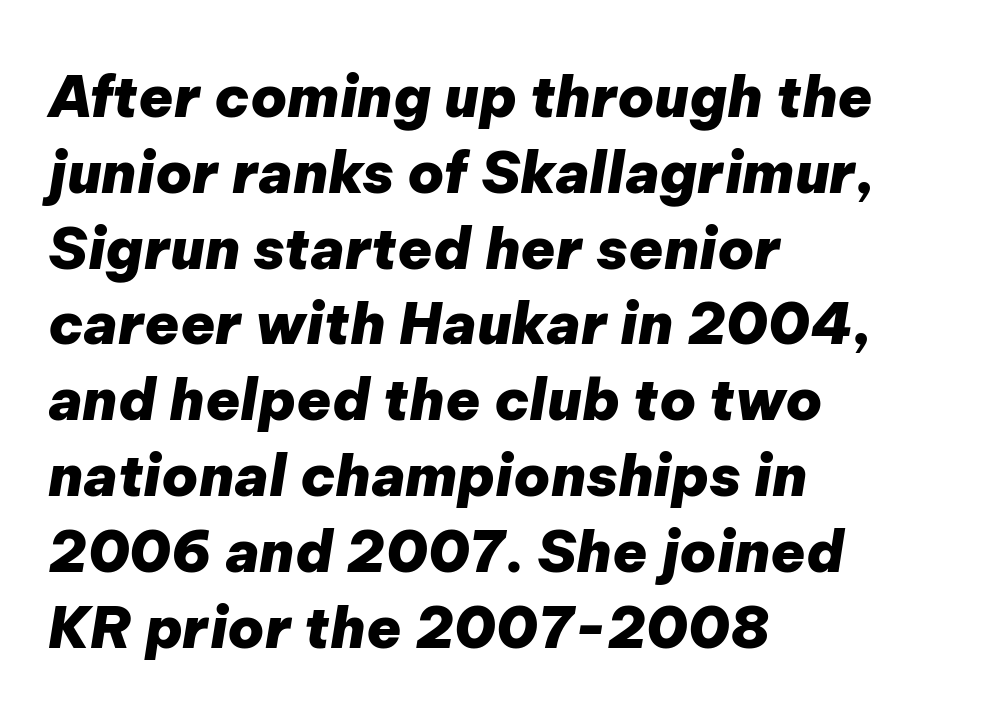
{"italic": "yes", "lean": "right", "slant_degrees": 9, "bold": "yes", "weight": "heavy", "width": "normal", "stroke_contrast": "low", "x_height": "medium", "monospaced": "no", "underline": "no", "align": "left", "line_spacing": "normal", "line_spacing_ratio": 1.33, "letter_spacing": "normal", "letter_spacing_em": 0.0, "glyph_px": 57}
